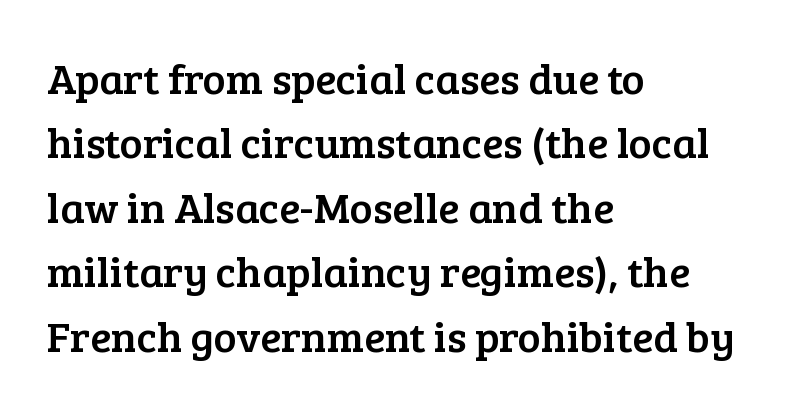
{"serif": "yes", "italic": "no", "width": "normal", "stroke_contrast": "low", "x_height": "medium", "monospaced": "no", "underline": "no", "align": "left", "line_spacing": "normal", "line_spacing_ratio": 1.5, "letter_spacing": "normal", "letter_spacing_em": 0.0, "glyph_px": 43}
